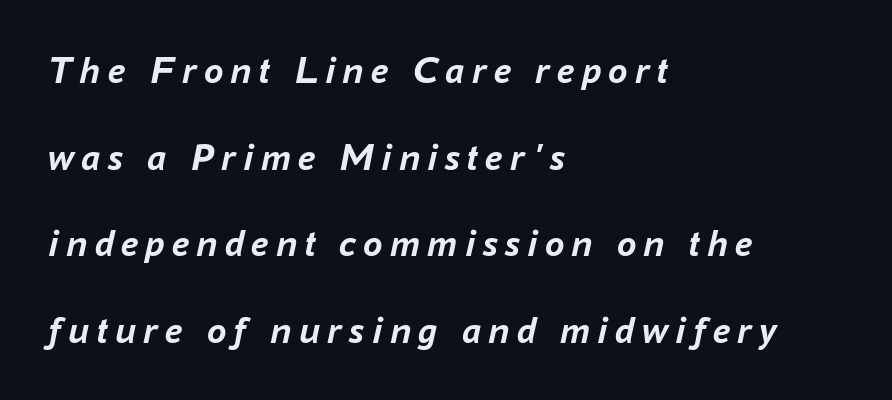
Q: Is the text bold? A: Yes.
Q: Is the text italic (slanted)? A: Yes, it leans right by about 16 degrees.
Q: Is the text underlined? A: No.
Q: How is the paragraph aligned? A: Left-aligned.
Q: Is the spacing between lines tight, normal or loose? A: Loose.
Q: Width (condensed, normal, or wide)? A: Normal.
Q: Stroke contrast? A: Low.
Q: x-height? A: Medium.
Q: Monospaced? A: No.
